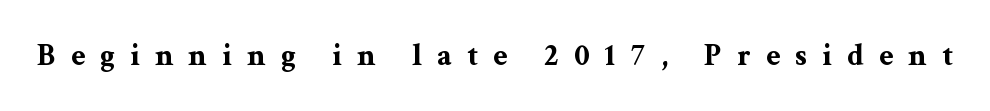
{"serif": "yes", "italic": "no", "bold": "yes", "weight": "bold", "width": "wide", "stroke_contrast": "medium", "x_height": "medium", "monospaced": "no", "underline": "no", "letter_spacing": "wide", "letter_spacing_em": 0.49, "glyph_px": 31}
